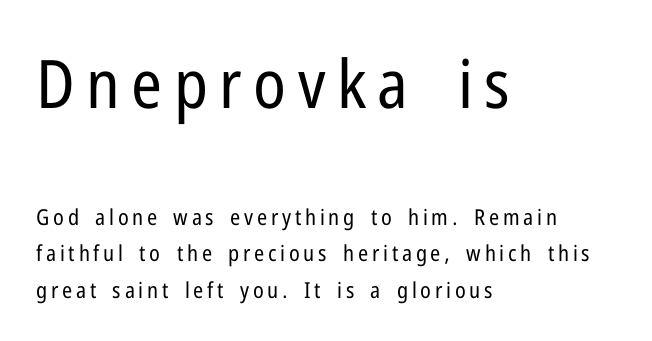
{"serif": "no", "italic": "no", "bold": "no", "weight": "regular", "width": "condensed", "stroke_contrast": "low", "x_height": "medium", "monospaced": "no", "underline": "no", "align": "left", "line_spacing": "normal", "line_spacing_ratio": 1.66, "larger_block": "first", "size_ratio": 3.05, "glyph_px": 67}
